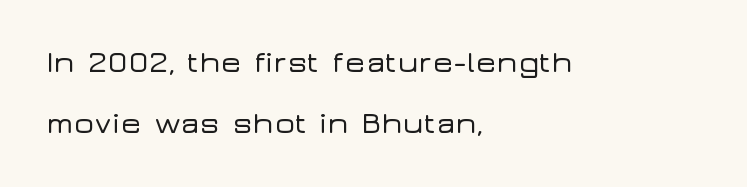
The image shows 31 px wide sans-serif type, upright; set left-aligned, loose line spacing (1.97x), normal letter spacing, not underlined; low stroke contrast and a medium x-height.
